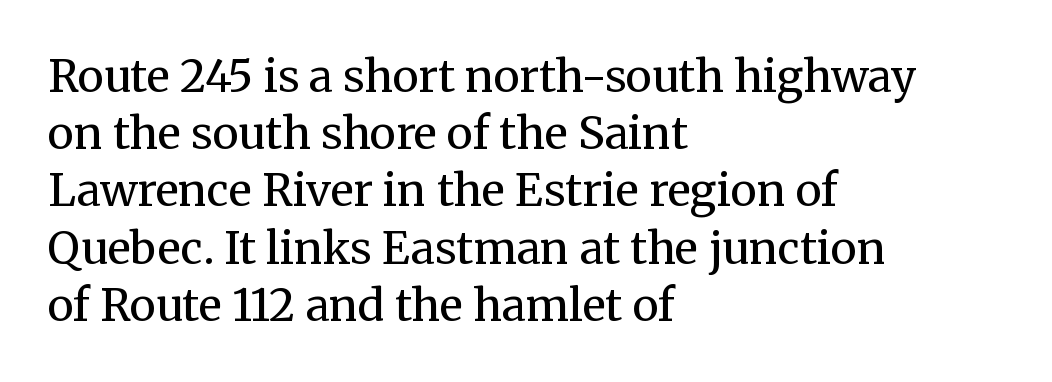
Q: Is the text bold? A: No.
Q: Is the text italic (slanted)? A: No, it is upright.
Q: Is the typeface a serif or a sans-serif typeface? A: Serif.
Q: Is the text underlined? A: No.
Q: How is the paragraph aligned? A: Left-aligned.
Q: Is the spacing between letters normal or unusually wide? A: Normal.
Q: Is the spacing between lines tight, normal or loose? A: Normal.
Q: Width (condensed, normal, or wide)? A: Normal.
Q: Stroke contrast? A: Medium.
Q: x-height? A: Medium.
Q: Monospaced? A: No.
